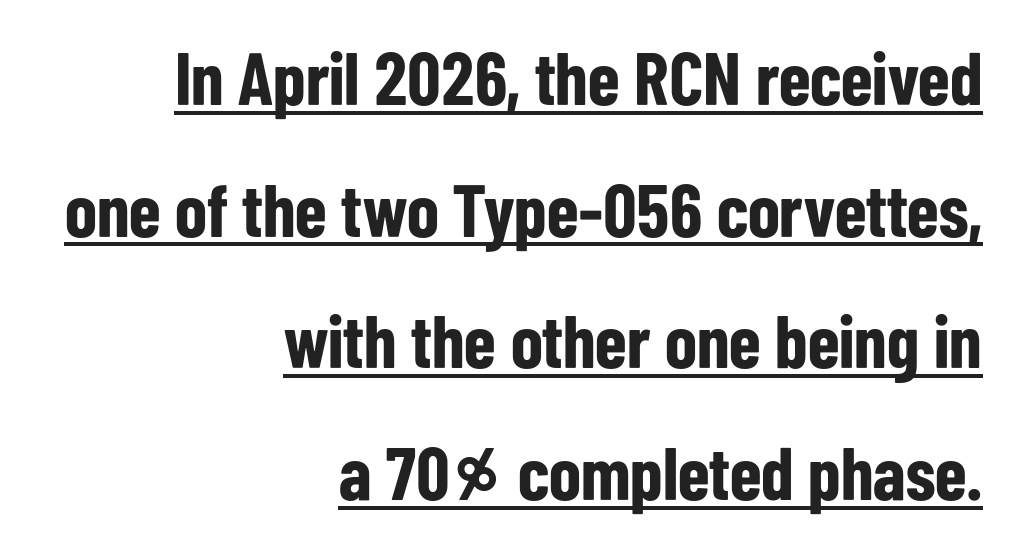
Q: Is the text bold? A: Yes.
Q: Is the text italic (slanted)? A: No, it is upright.
Q: Is the typeface a serif or a sans-serif typeface? A: Sans-serif.
Q: Is the text underlined? A: Yes.
Q: How is the paragraph aligned? A: Right-aligned.
Q: Is the spacing between letters normal or unusually wide? A: Normal.
Q: Width (condensed, normal, or wide)? A: Condensed.
Q: Stroke contrast? A: Low.
Q: x-height? A: Medium.
Q: Monospaced? A: No.
